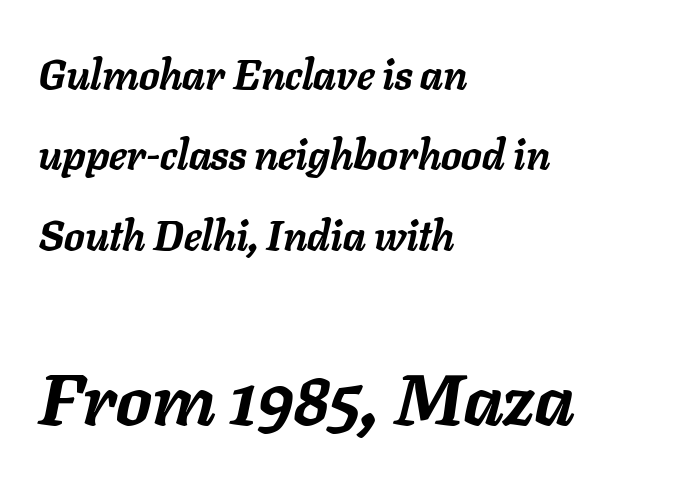
{"italic": "yes", "lean": "right", "slant_degrees": 11, "bold": "yes", "weight": "semibold", "width": "normal", "stroke_contrast": "low", "x_height": "medium", "monospaced": "no", "underline": "no", "align": "left", "line_spacing": "loose", "line_spacing_ratio": 1.96, "letter_spacing": "normal", "letter_spacing_em": 0.0, "larger_block": "second", "size_ratio": 1.73, "glyph_px": 71}
